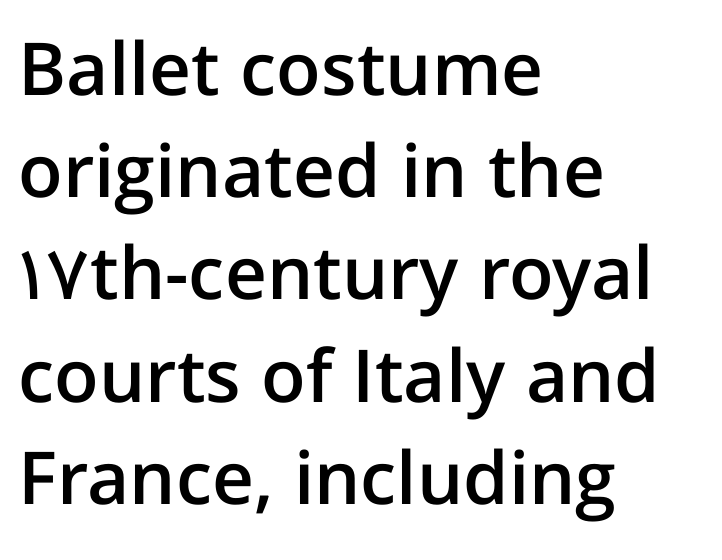
{"serif": "no", "italic": "no", "bold": "semi", "weight": "semibold", "width": "normal", "stroke_contrast": "low", "x_height": "medium", "monospaced": "no", "underline": "no", "align": "left", "line_spacing": "normal", "line_spacing_ratio": 1.4, "letter_spacing": "normal", "letter_spacing_em": 0.0, "glyph_px": 73}
